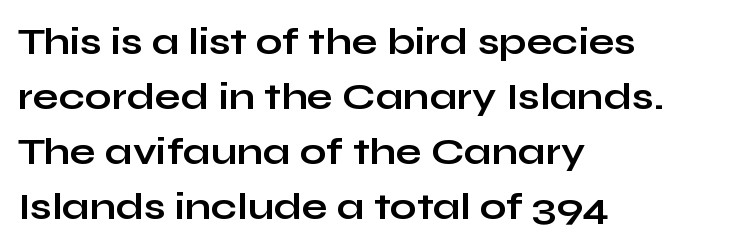
The image shows 38 px bold, wide sans-serif type, upright; set left-aligned, normal line spacing (1.45x), normal letter spacing, not underlined; low stroke contrast and a medium x-height.
